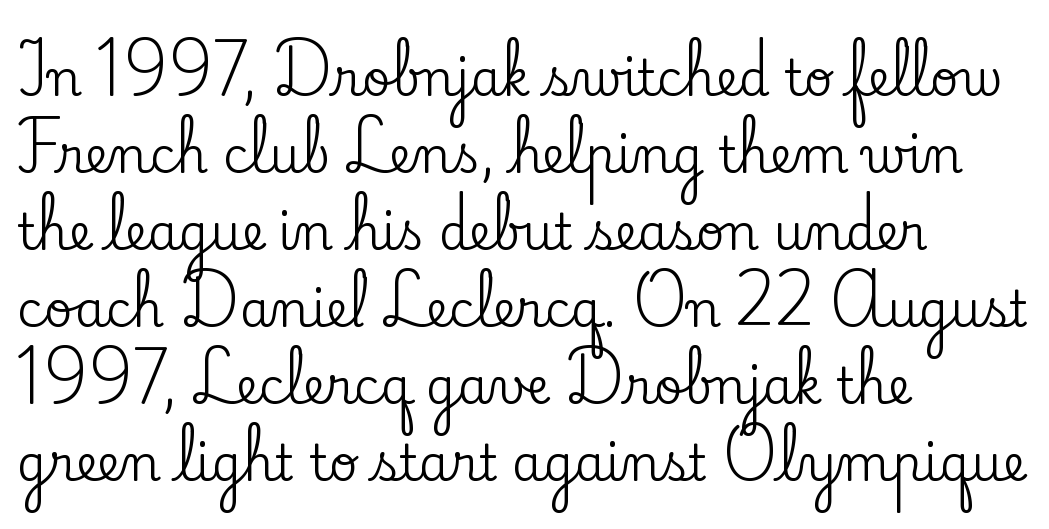
{"serif": "yes", "italic": "no", "width": "normal", "stroke_contrast": "low", "x_height": "small", "monospaced": "no", "underline": "no", "align": "left", "line_spacing": "normal", "line_spacing_ratio": 1.57, "letter_spacing": "normal", "letter_spacing_em": 0.0, "glyph_px": 49}
